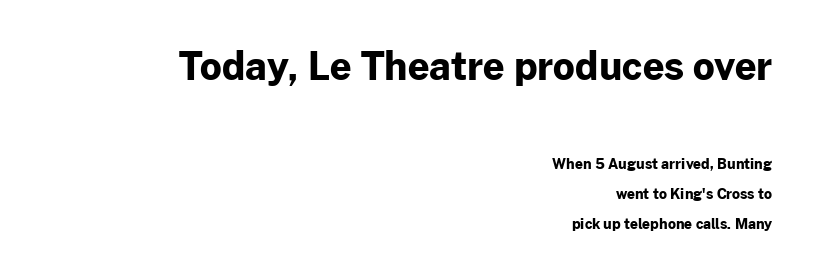
{"serif": "no", "italic": "no", "bold": "yes", "weight": "bold", "width": "normal", "stroke_contrast": "low", "x_height": "medium", "monospaced": "no", "underline": "no", "align": "right", "line_spacing": "loose", "line_spacing_ratio": 2.14, "letter_spacing": "normal", "letter_spacing_em": 0.0, "larger_block": "first", "size_ratio": 2.71, "glyph_px": 38}
